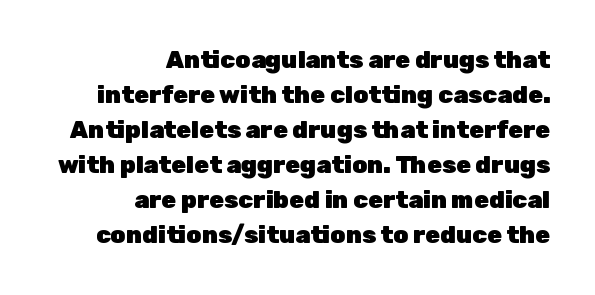
The passage shown is emphatically bold. Line ends are locked; line starts wander. Vertical strokes here are truly vertical. Each row of text sits above clean, open space. Successive baselines arrive at the customary interval.
